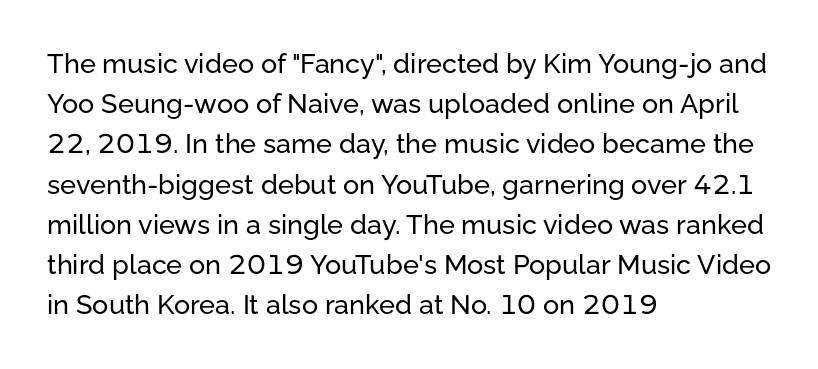
Summary of vertical rhythm: regular, with standard interline spacing. No italicization has been applied; the sample stays upright. One-word summary of the alignment: left. The line texture is even and compact thanks to regular tracking. The space directly below the letters is spotless.
